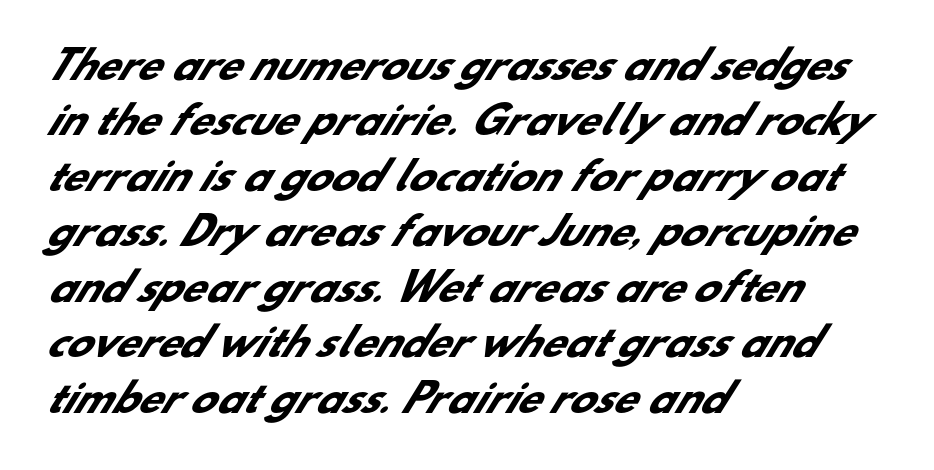
Serif or sans? Sans — the stroke terminals are bare. Caption: bold face, heavy strokes. Summary of vertical rhythm: regular, with standard interline spacing. The specimen omits any rule beneath the text block's lines. Casual observation: everything's shoved over to the left.
